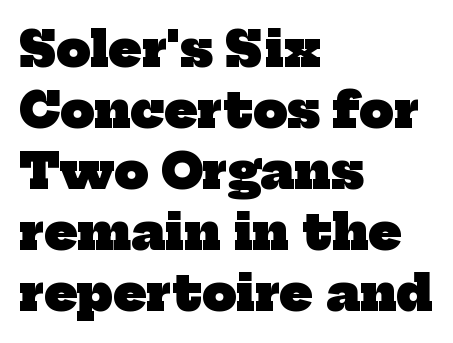
Q: Is the text bold? A: Yes.
Q: Is the typeface a serif or a sans-serif typeface? A: Serif.
Q: Is the text underlined? A: No.
Q: How is the paragraph aligned? A: Left-aligned.
Q: Is the spacing between letters normal or unusually wide? A: Normal.
Q: Is the spacing between lines tight, normal or loose? A: Normal.
Q: Width (condensed, normal, or wide)? A: Normal.
Q: Stroke contrast? A: Low.
Q: x-height? A: Medium.
Q: Monospaced? A: No.
